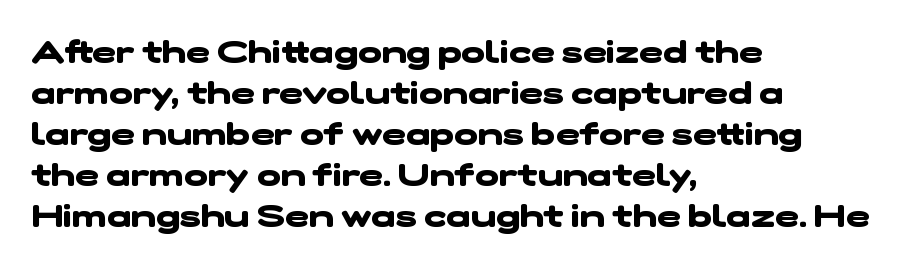
Q: Is the text bold? A: Yes.
Q: Is the typeface a serif or a sans-serif typeface? A: Sans-serif.
Q: Is the text underlined? A: No.
Q: How is the paragraph aligned? A: Left-aligned.
Q: Is the spacing between letters normal or unusually wide? A: Normal.
Q: Is the spacing between lines tight, normal or loose? A: Normal.
Q: Width (condensed, normal, or wide)? A: Wide.
Q: Stroke contrast? A: Low.
Q: x-height? A: Medium.
Q: Monospaced? A: No.
